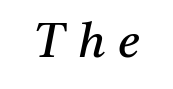
Q: Is the text bold? A: No.
Q: Is the text italic (slanted)? A: Yes, it leans right by about 11 degrees.
Q: Is the typeface a serif or a sans-serif typeface? A: Serif.
Q: Is the text underlined? A: No.
Q: Is the spacing between letters normal or unusually wide? A: Unusually wide.
Q: Width (condensed, normal, or wide)? A: Normal.
Q: Stroke contrast? A: Medium.
Q: x-height? A: Medium.
Q: Monospaced? A: No.
